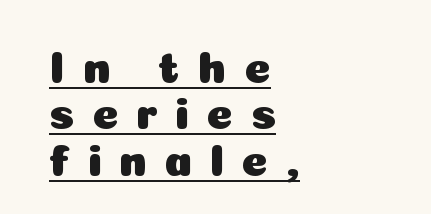
The image shows 45 px sans-serif type, upright; set left-aligned, tight line spacing (1.03x), unusually wide letter spacing (+0.39 em), underlined; low stroke contrast and a medium x-height.
